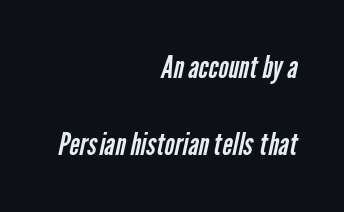
Q: Is the text bold? A: No.
Q: Is the typeface a serif or a sans-serif typeface? A: Sans-serif.
Q: Is the text underlined? A: No.
Q: How is the paragraph aligned? A: Right-aligned.
Q: Is the spacing between letters normal or unusually wide? A: Normal.
Q: Is the spacing between lines tight, normal or loose? A: Loose.
Q: Width (condensed, normal, or wide)? A: Condensed.
Q: Stroke contrast? A: Low.
Q: x-height? A: Medium.
Q: Monospaced? A: No.
